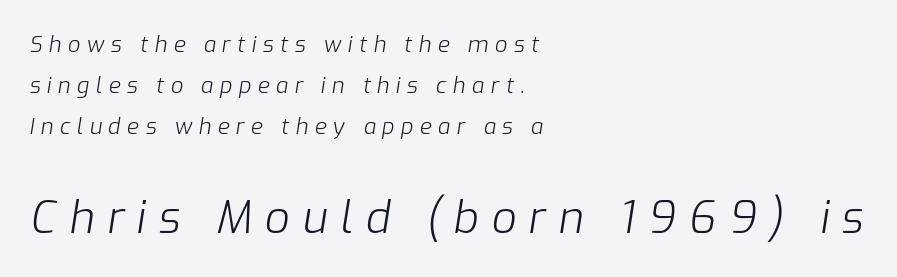
The image shows 44 px light type, italic (leaning right); set left-aligned, line spacing 1.87x, unusually wide letter spacing (+0.29 em), not underlined; the second (bottom) block is 2.0x larger; low stroke contrast and a medium x-height.
